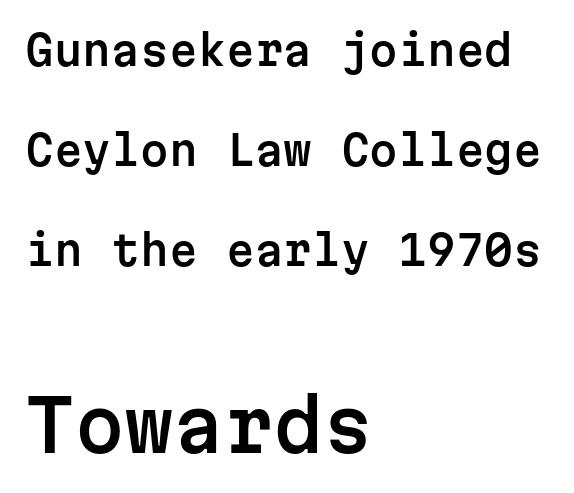
Q: Is the text italic (slanted)? A: No, it is upright.
Q: Is the typeface a serif or a sans-serif typeface? A: Sans-serif.
Q: Is the text underlined? A: No.
Q: How is the paragraph aligned? A: Left-aligned.
Q: Is the spacing between letters normal or unusually wide? A: Normal.
Q: Is the spacing between lines tight, normal or loose? A: Loose.
Q: Which block of text is set in a larger size, the first (top) or the second (bottom)? A: The second (bottom) one.
Q: Width (condensed, normal, or wide)? A: Normal.
Q: Stroke contrast? A: Low.
Q: x-height? A: Medium.
Q: Monospaced? A: Yes.
